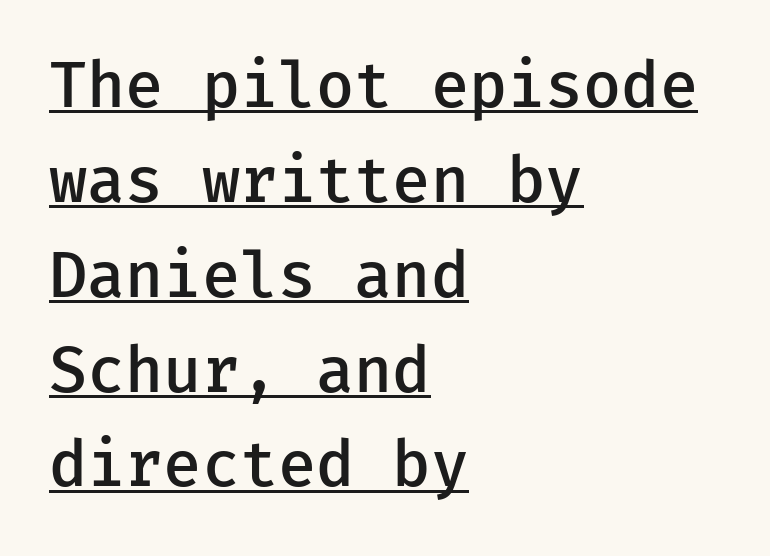
{"serif": "no", "italic": "no", "bold": "semi", "weight": "semibold", "width": "normal", "stroke_contrast": "low", "x_height": "medium", "underline": "yes", "align": "left", "line_spacing": "normal", "line_spacing_ratio": 1.53, "letter_spacing": "normal", "letter_spacing_em": 0.0, "glyph_px": 62}
